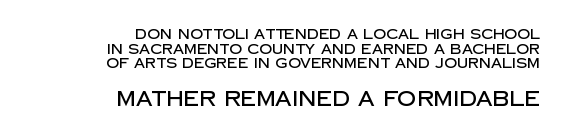
The image shows 21 px text type, upright; set right-aligned, tight line spacing (1.04x), normal letter spacing, not underlined; the second (bottom) block is 1.5x larger.
